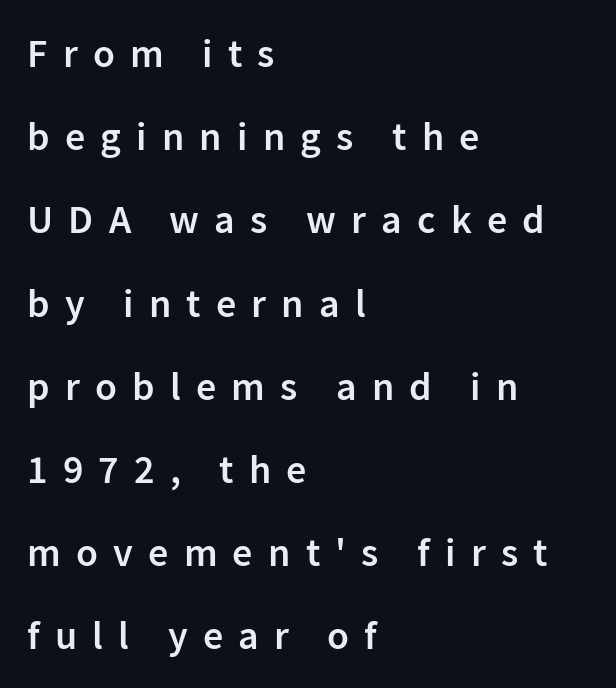
The image shows 40 px semibold sans-serif type, upright; set left-aligned, loose line spacing (2.08x), unusually wide letter spacing (+0.38 em), not underlined; low stroke contrast and a medium x-height.
